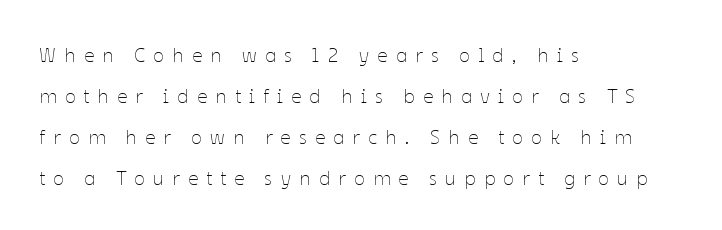
Posture: upright roman. Stroke mass is kept to a normal reading level or below. Short and long lines alike share a common starting point at left. Descenders are the only things crossing below the line. Look at the tracking — it's clearly loosened, letters drifting apart. Vertical spacing — loose.
